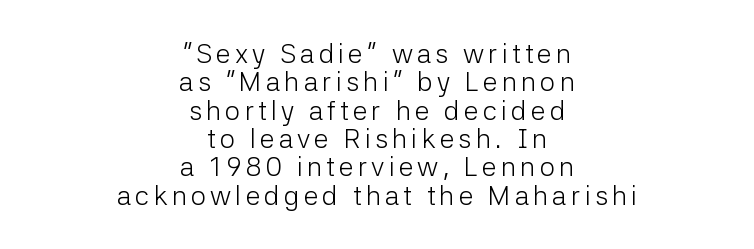
{"italic": "no", "bold": "no", "underline": "no", "align": "center", "line_spacing": "tight", "line_spacing_ratio": 1.05, "glyph_px": 27}
